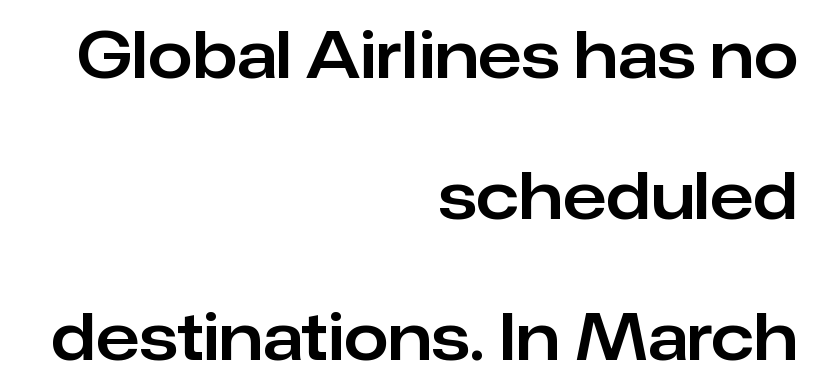
{"serif": "no", "italic": "no", "width": "normal", "stroke_contrast": "low", "x_height": "medium", "monospaced": "no", "underline": "no", "align": "right", "line_spacing": "loose", "line_spacing_ratio": 2.2, "letter_spacing": "normal", "letter_spacing_em": 0.0, "glyph_px": 64}
